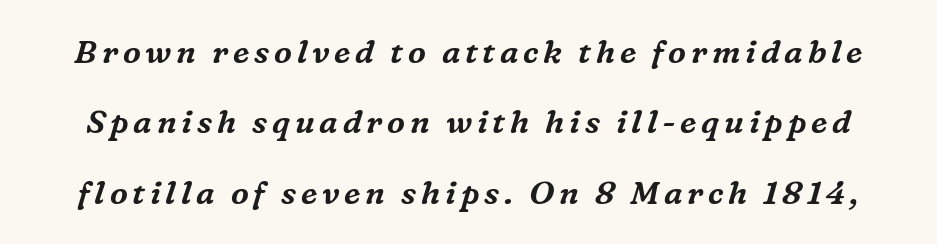
{"serif": "yes", "italic": "yes", "lean": "right", "slant_degrees": 16, "width": "normal", "stroke_contrast": "medium", "x_height": "medium", "monospaced": "no", "underline": "no", "line_spacing": "loose", "line_spacing_ratio": 2.2, "glyph_px": 32}
